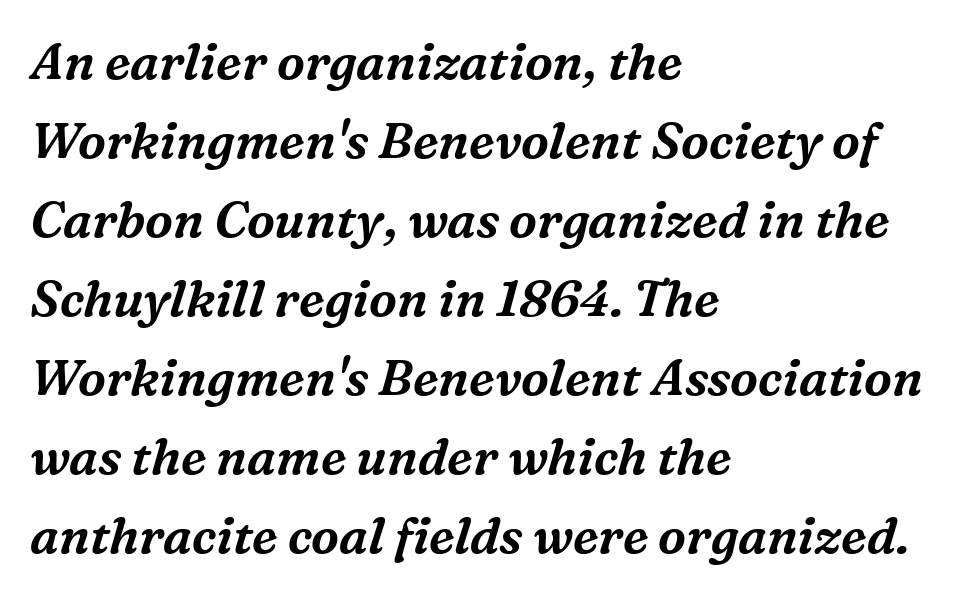
{"serif": "yes", "italic": "yes", "lean": "right", "slant_degrees": 16, "width": "normal", "stroke_contrast": "medium", "x_height": "medium", "monospaced": "no", "underline": "no", "align": "left", "line_spacing": "normal", "line_spacing_ratio": 1.58, "letter_spacing": "normal", "letter_spacing_em": 0.0, "glyph_px": 50}
